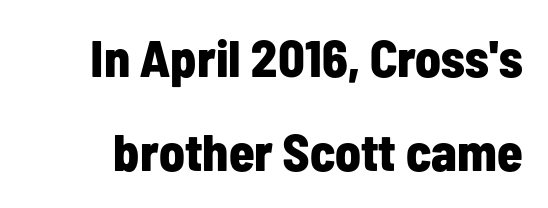
The image shows 52 px bold, condensed sans-serif type, upright; set line spacing 1.81x, normal letter spacing, not underlined; low stroke contrast and a medium x-height.
